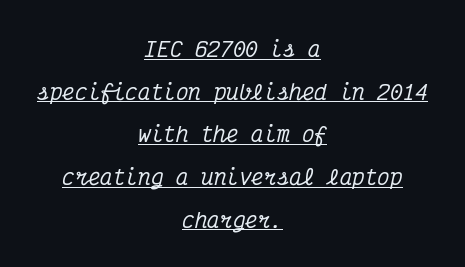
The rendered words wear a rule along their underside. The rendering positions every line midway between the sides. Regarding leading, the lines here are spaced well apart. The axis of the letterforms is tilted away from vertical. The tracking reads as untouched default to a designer's eye.
